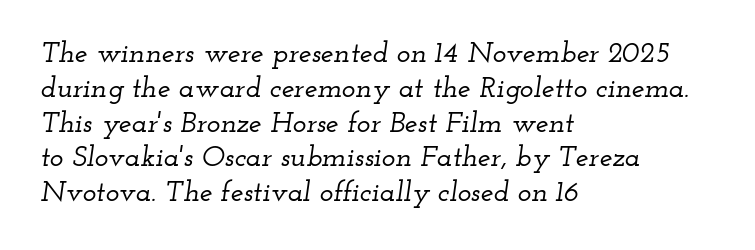
The paragraph has a hard left edge and a soft right edge. The rendering shows small feet on the letterforms — a serif design. The face used here is rendered with its standard letterfit. The baseline area is clear.
